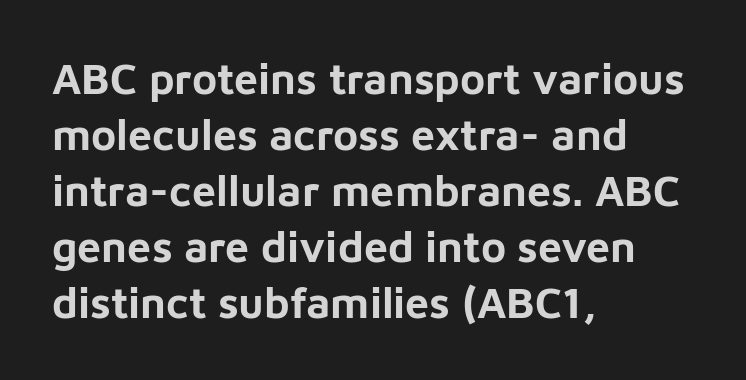
Nobody touched the tracking dial on this one. This is roman type, the default non-slanted kind. The vertical gap from one line to the next is medium. The passage is arranged the way most books set body copy — flush left. This sample has the flowing, uneven cadence of proportional lettering. What kind of face is this? One without serifs — a sans.
